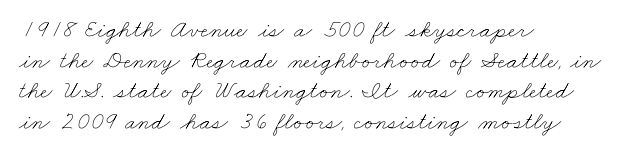
Q: Is the text bold? A: No.
Q: Is the text underlined? A: No.
Q: How is the paragraph aligned? A: Left-aligned.
Q: Is the spacing between letters normal or unusually wide? A: Normal.
